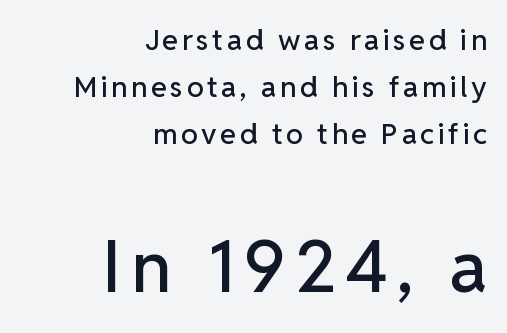
The image shows 72 px sans-serif type, upright; set right-aligned, normal line spacing (1.62x), not underlined; the second (bottom) block is 2.48x larger; low stroke contrast and a medium x-height.
